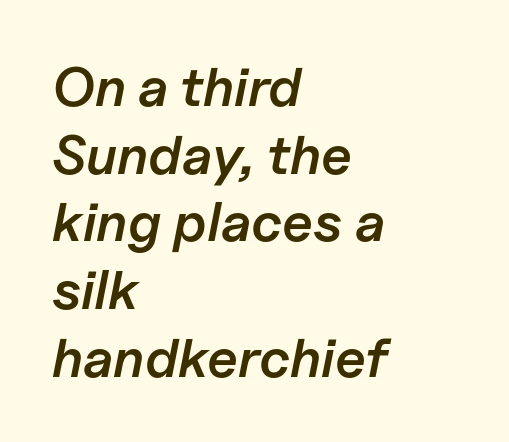
Stems and bowls a touch heavier than normal — semibold. Looks like regular typesetting: each glyph gets only the width it needs. Line beginnings align vertically; line endings do not. Each word holds together tightly as a unit, with standard inter-letter gaps.
